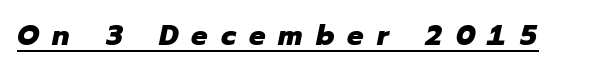
Check the space under the baseline: a stroke is drawn there. Spacing verdict: proportional, widths tailored to each character. The typesetting leans heavy: a genuine bold. Would a proofreader flag this as italicized? Yes. The letters are spread apart with noticeably loose tracking.
